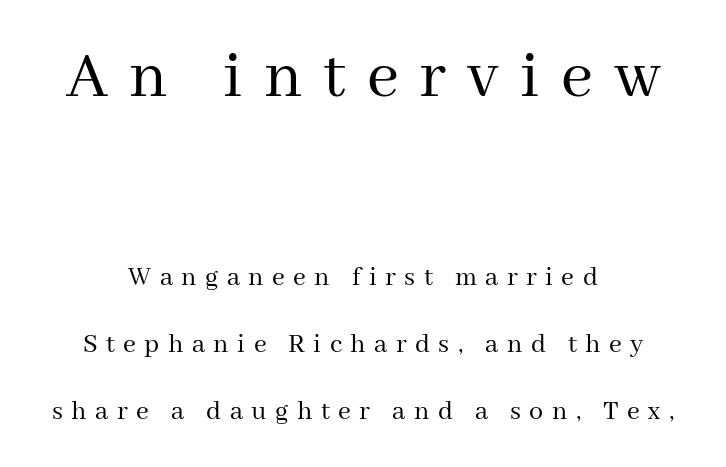
Q: Is the text bold? A: No.
Q: Is the text italic (slanted)? A: No, it is upright.
Q: Is the typeface a serif or a sans-serif typeface? A: Serif.
Q: Is the text underlined? A: No.
Q: How is the paragraph aligned? A: Centered.
Q: Is the spacing between letters normal or unusually wide? A: Unusually wide.
Q: Is the spacing between lines tight, normal or loose? A: Loose.
Q: Which block of text is set in a larger size, the first (top) or the second (bottom)? A: The first (top) one.
Q: Width (condensed, normal, or wide)? A: Normal.
Q: Stroke contrast? A: Medium.
Q: x-height? A: Medium.
Q: Monospaced? A: No.
